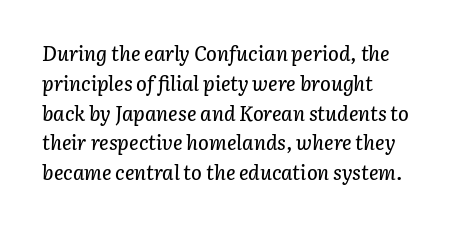
{"italic": "yes", "lean": "right", "slant_degrees": 3, "underline": "no", "line_spacing": "normal", "line_spacing_ratio": 1.49, "letter_spacing": "normal", "letter_spacing_em": 0.0, "glyph_px": 20}
